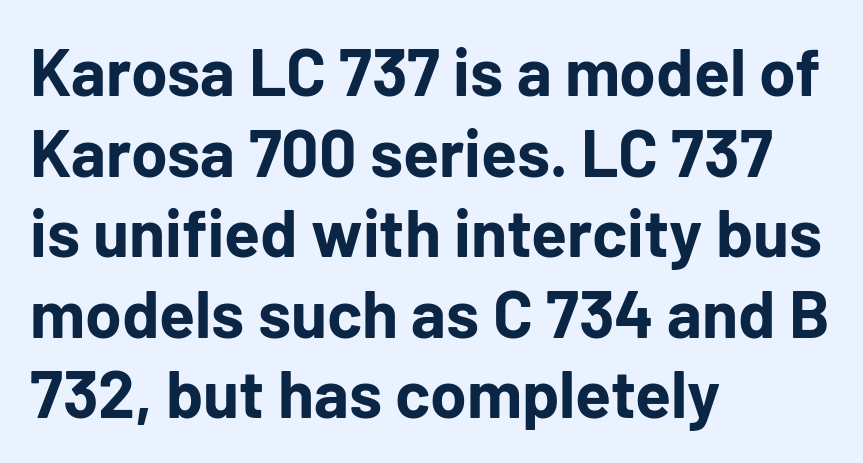
Rendered with straight, roman letterforms. Nobody touched the tracking dial on this one. To sum up the face: it is a sans, with no serifs. The compositor pushed each line to the left boundary. This sample has the flowing, uneven cadence of proportional lettering. How heavy is the stroke? Heavy — this is a bold.
